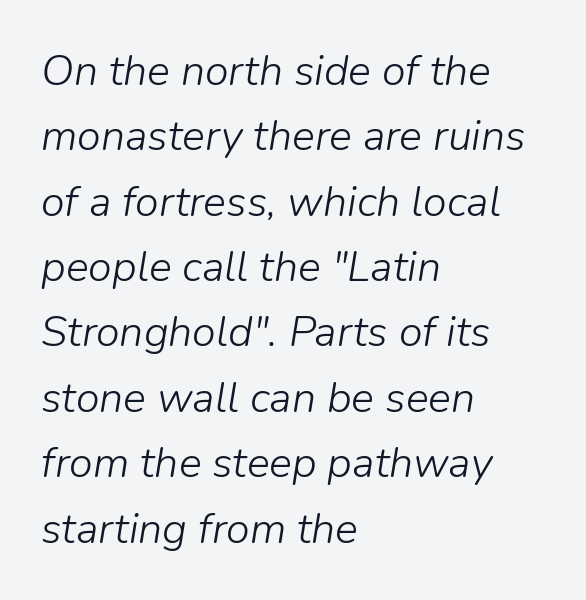
Q: Is the text bold? A: No.
Q: Is the text italic (slanted)? A: Yes, it leans right by about 9 degrees.
Q: Is the text underlined? A: No.
Q: How is the paragraph aligned? A: Left-aligned.
Q: Is the spacing between letters normal or unusually wide? A: Normal.
Q: Is the spacing between lines tight, normal or loose? A: Normal.
Q: Width (condensed, normal, or wide)? A: Normal.
Q: Stroke contrast? A: Low.
Q: x-height? A: Medium.
Q: Monospaced? A: No.
